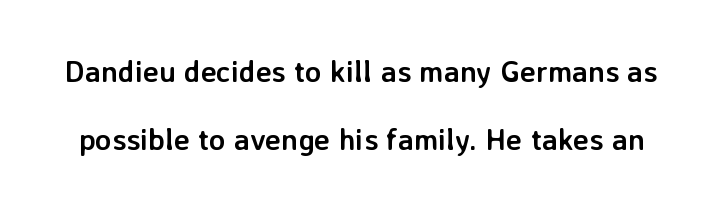
{"serif": "no", "italic": "no", "bold": "yes", "weight": "semibold", "width": "normal", "stroke_contrast": "low", "x_height": "medium", "monospaced": "no", "underline": "no", "line_spacing": "loose", "line_spacing_ratio": 2.28, "letter_spacing": "normal", "letter_spacing_em": 0.0, "glyph_px": 30}
